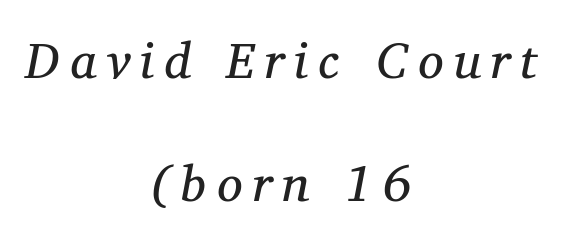
Is this a fixed-width face? No — the glyphs have proportional, varying widths. Honestly, there is no underline to notice here at all. The passage is arranged like a title page — every line centered. Little horizontal feet cap the strokes, marking this as serif type.
